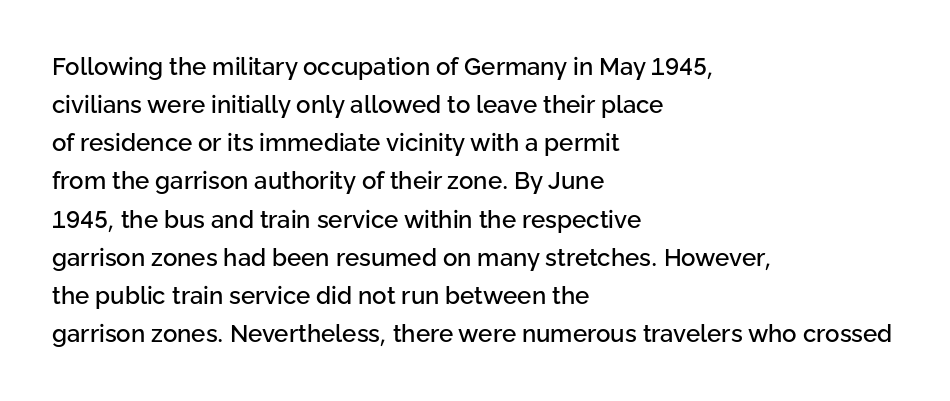
A normal amount of white space separates one row of letters from the next. In terms of letterspacing, this is plain default setting. Quick note: not italic, upright. Only glyphs here, with clear space below each row. Horizontally, the lines are justified to the leading edge only.
